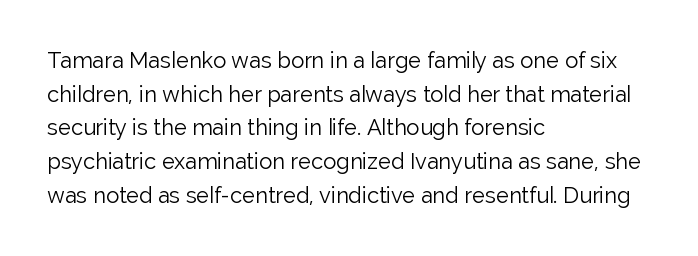
The image shows 22 px text type, upright; set left-aligned, normal line spacing (1.53x), normal letter spacing, not underlined.
